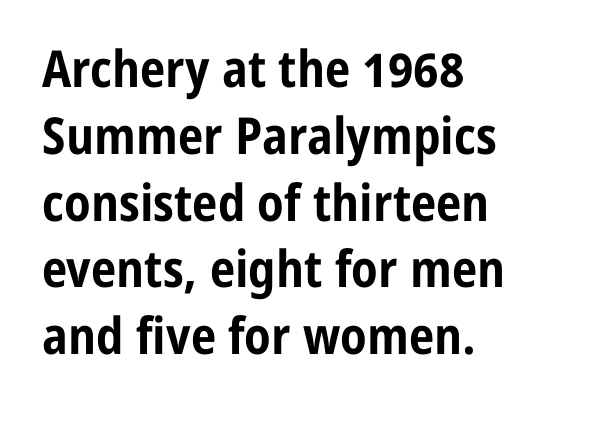
Q: Is the text bold? A: Yes.
Q: Is the text italic (slanted)? A: No, it is upright.
Q: Is the typeface a serif or a sans-serif typeface? A: Sans-serif.
Q: Is the text underlined? A: No.
Q: How is the paragraph aligned? A: Left-aligned.
Q: Is the spacing between letters normal or unusually wide? A: Normal.
Q: Is the spacing between lines tight, normal or loose? A: Normal.
Q: Width (condensed, normal, or wide)? A: Condensed.
Q: Stroke contrast? A: Low.
Q: x-height? A: Medium.
Q: Monospaced? A: No.
